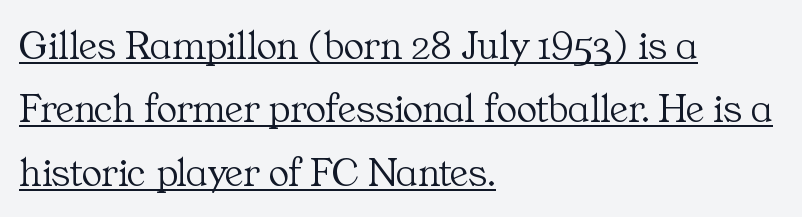
Line spacing here is normal. This is not heavy type; no bold has been used. Glyph-to-glyph distance matches everyday printed text. Each line starts at the same left margin while the right side varies. The face used here is proportionally spaced, like ordinary book or web type.
